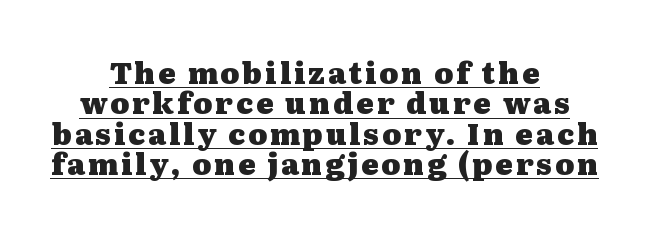
Does a line run under the words? Yes, clearly. Posture: vertical. Notice how the passage keeps no hard edge, just a central spine. The line-height multiplier appears low, near solid setting. Heavy, bold letterforms. Here the designer chose a conventional face with non-uniform glyph widths.
